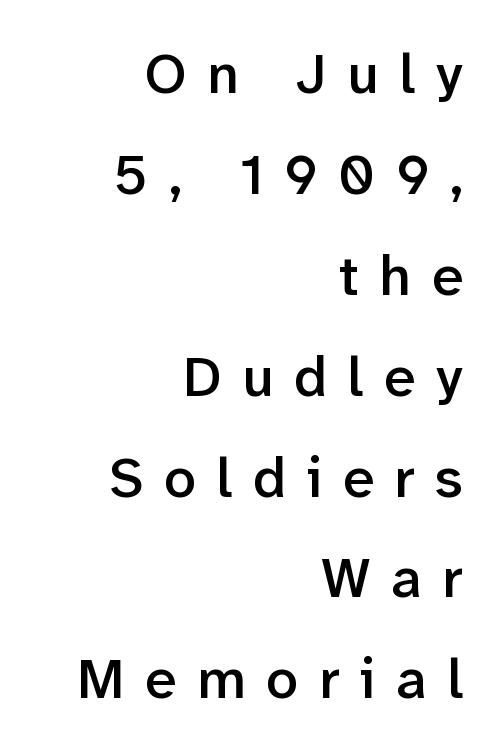
{"serif": "no", "italic": "no", "bold": "semi", "weight": "semibold", "width": "normal", "stroke_contrast": "low", "x_height": "medium", "monospaced": "no", "underline": "no", "align": "right", "line_spacing_ratio": 1.77, "letter_spacing": "wide", "letter_spacing_em": 0.36, "glyph_px": 57}
